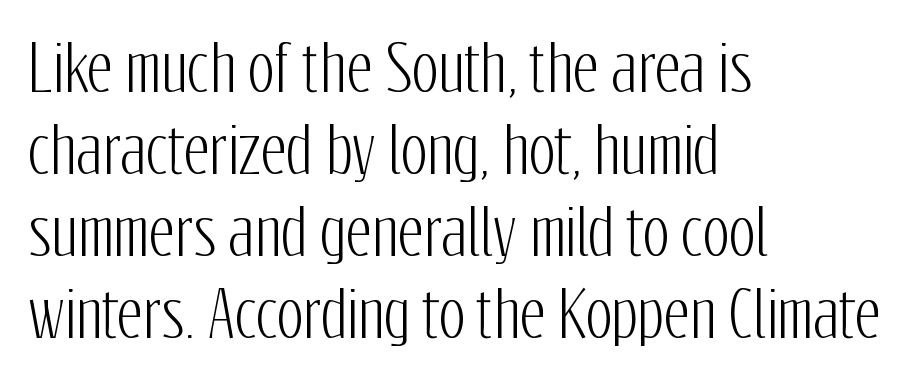
The image shows 63 px condensed sans-serif type, upright; set left-aligned, normal line spacing (1.3x), normal letter spacing, not underlined; low stroke contrast and a medium x-height.
